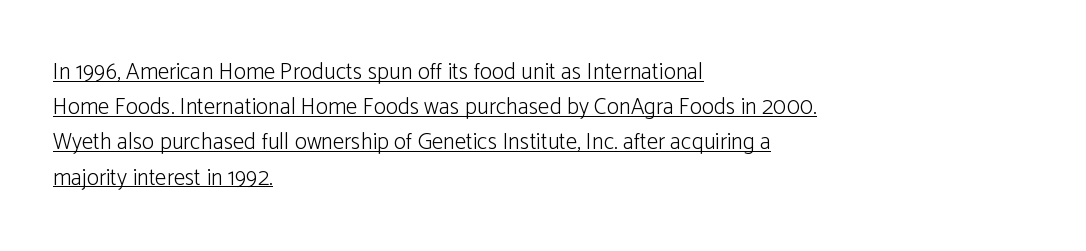
When letters stand straight like this, we call the style roman or upright. The cut favours lightness, reaching ordinary text weight at its darkest. Has an underline been added? It has. Line beginnings align vertically; line endings do not.
